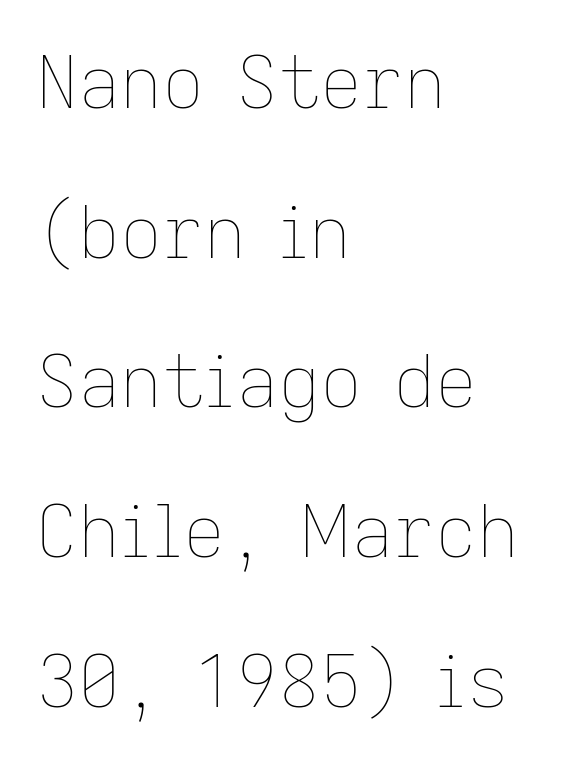
Q: Is the text bold? A: No.
Q: Is the text italic (slanted)? A: No, it is upright.
Q: Is the text underlined? A: No.
Q: How is the paragraph aligned? A: Left-aligned.
Q: Is the spacing between letters normal or unusually wide? A: Normal.
Q: Is the spacing between lines tight, normal or loose? A: Loose.
Q: Width (condensed, normal, or wide)? A: Normal.
Q: Stroke contrast? A: Low.
Q: x-height? A: Medium.
Q: Monospaced? A: No.
